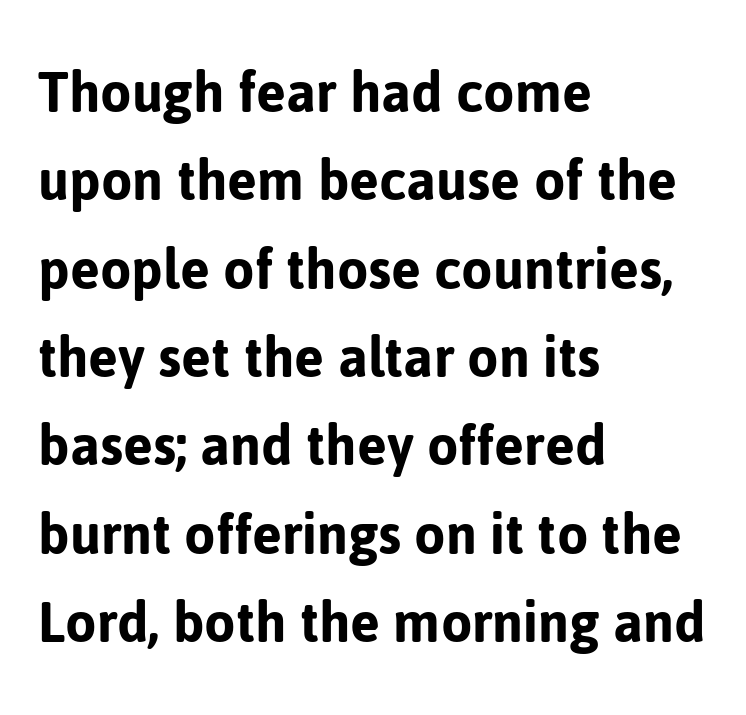
{"serif": "no", "italic": "no", "width": "normal", "stroke_contrast": "low", "x_height": "medium", "monospaced": "no", "underline": "no", "align": "left", "line_spacing": "normal", "line_spacing_ratio": 1.38, "letter_spacing": "normal", "letter_spacing_em": 0.0, "glyph_px": 64}
